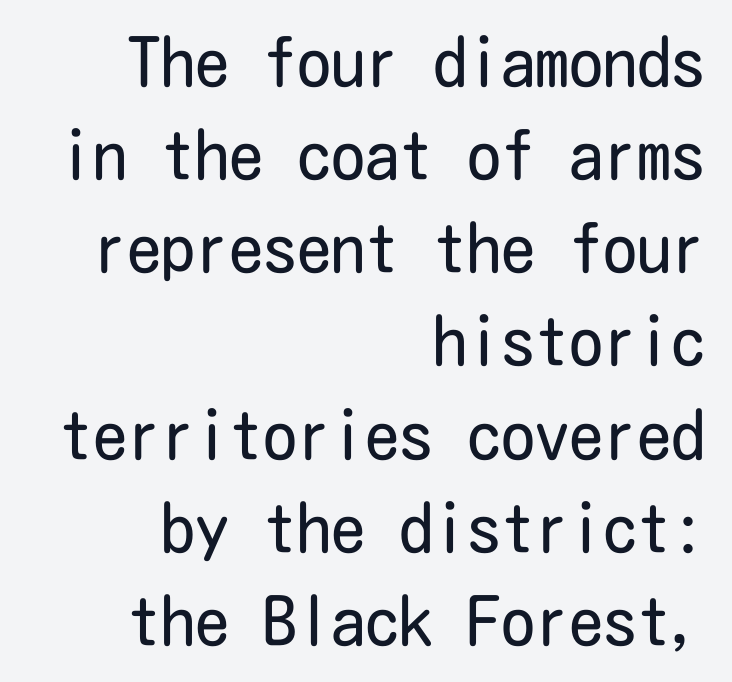
Q: Is the text bold? A: No.
Q: Is the text italic (slanted)? A: No, it is upright.
Q: Is the typeface a serif or a sans-serif typeface? A: Sans-serif.
Q: Is the text underlined? A: No.
Q: How is the paragraph aligned? A: Right-aligned.
Q: Is the spacing between letters normal or unusually wide? A: Normal.
Q: Is the spacing between lines tight, normal or loose? A: Normal.
Q: Width (condensed, normal, or wide)? A: Condensed.
Q: Stroke contrast? A: Low.
Q: x-height? A: Medium.
